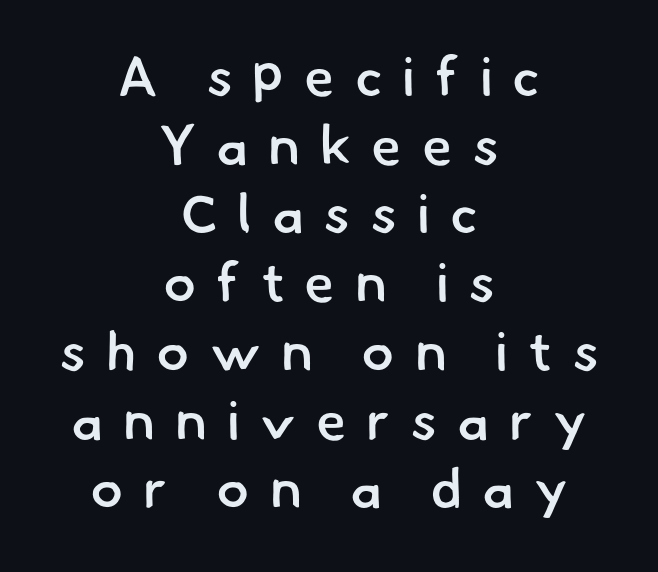
{"serif": "no", "bold": "semi", "weight": "semibold", "width": "normal", "stroke_contrast": "low", "x_height": "small", "monospaced": "no", "underline": "no", "align": "center", "line_spacing": "normal", "line_spacing_ratio": 1.25, "letter_spacing": "wide", "letter_spacing_em": 0.36, "glyph_px": 55}
